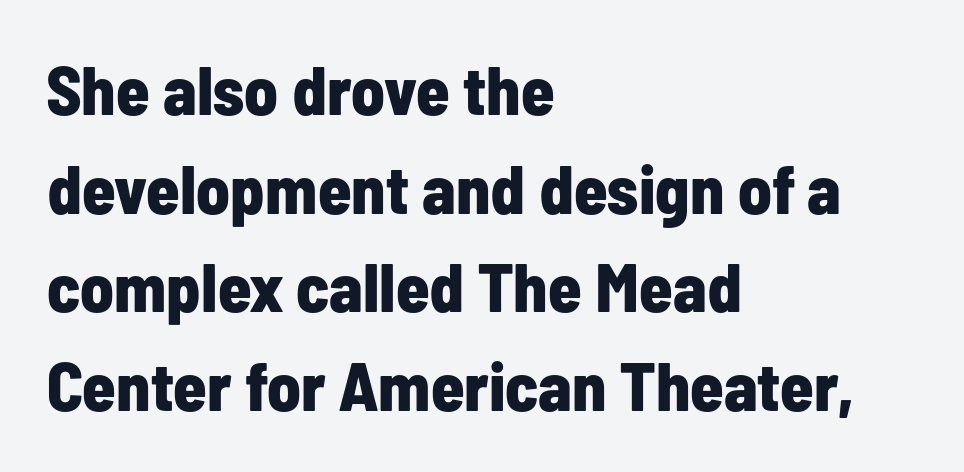
The image shows 68 px bold, condensed sans-serif type, upright; set left-aligned, normal line spacing (1.45x), normal letter spacing, not underlined; low stroke contrast and a medium x-height.
